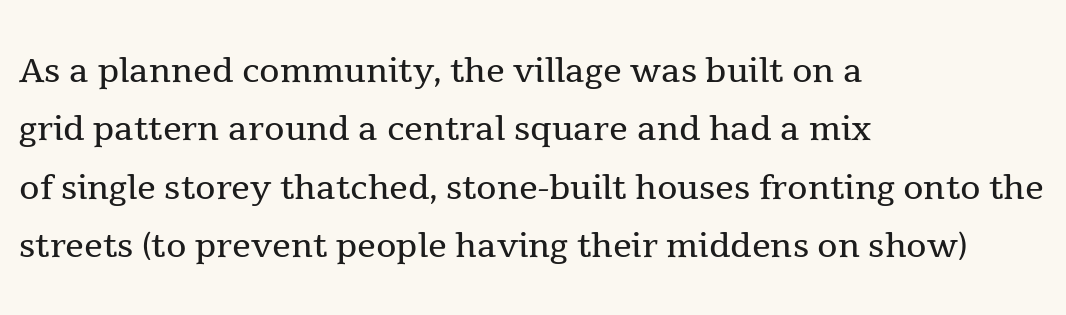
{"serif": "yes", "italic": "no", "bold": "no", "weight": "regular", "width": "normal", "x_height": "medium", "monospaced": "no", "underline": "no", "align": "left", "line_spacing_ratio": 1.24, "letter_spacing": "normal", "letter_spacing_em": 0.0, "glyph_px": 47}
